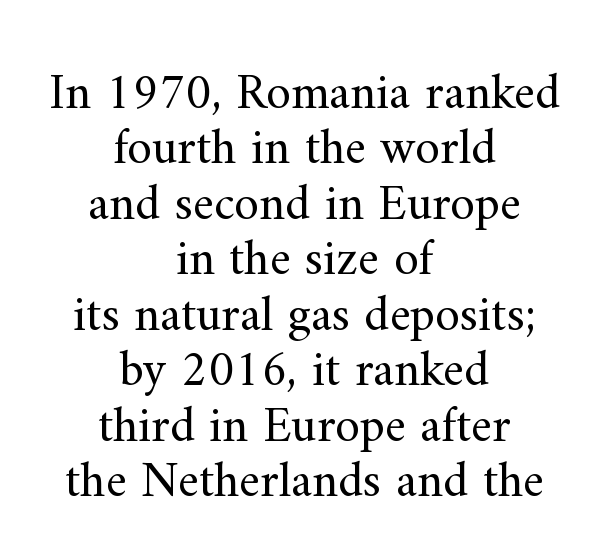
Q: Is the text bold? A: No.
Q: Is the text italic (slanted)? A: No, it is upright.
Q: Is the typeface a serif or a sans-serif typeface? A: Serif.
Q: Is the text underlined? A: No.
Q: How is the paragraph aligned? A: Centered.
Q: Is the spacing between letters normal or unusually wide? A: Normal.
Q: Is the spacing between lines tight, normal or loose? A: Tight.
Q: Width (condensed, normal, or wide)? A: Normal.
Q: Stroke contrast? A: Medium.
Q: x-height? A: Small.
Q: Monospaced? A: No.
